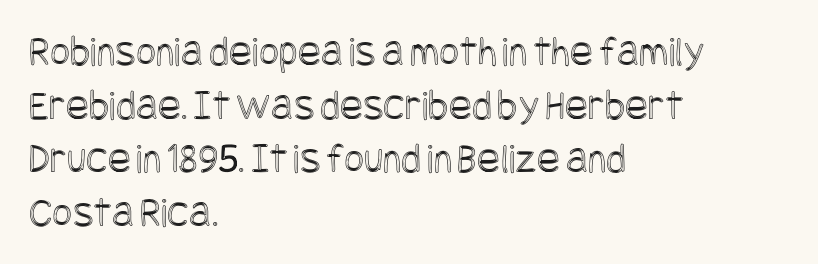
Caption: standard tracking, unaltered. The compositor pushed each line to the left boundary. Italic: no, the glyphs are upright roman. The area under the type is left untouched. How would I describe the line gaps? Plain and ordinary.
